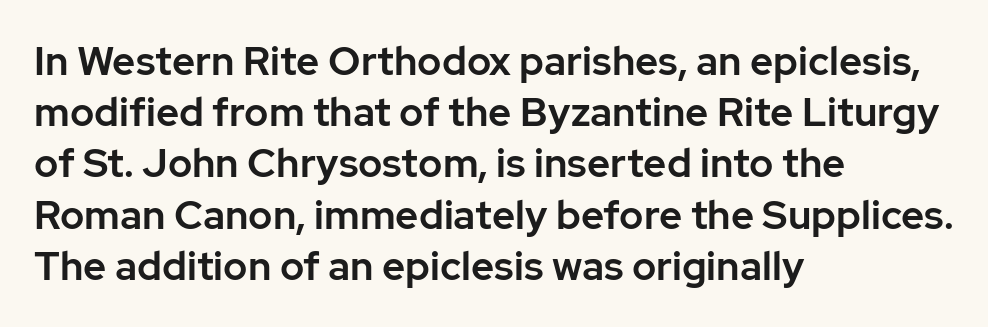
Whoever set this chose a conventional vertical rhythm. To sum up the face: it is a sans, with no serifs. The passage is arranged the way most books set body copy — flush left. Italic: no, the glyphs are upright roman. The rendering uses natural spacing where letterforms have individual widths. Compared with typical body copy, the letter spacing here is the same.
